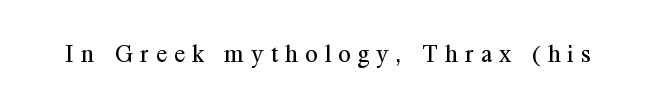
{"italic": "no", "bold": "no", "underline": "no", "letter_spacing": "wide", "letter_spacing_em": 0.29, "glyph_px": 25}
